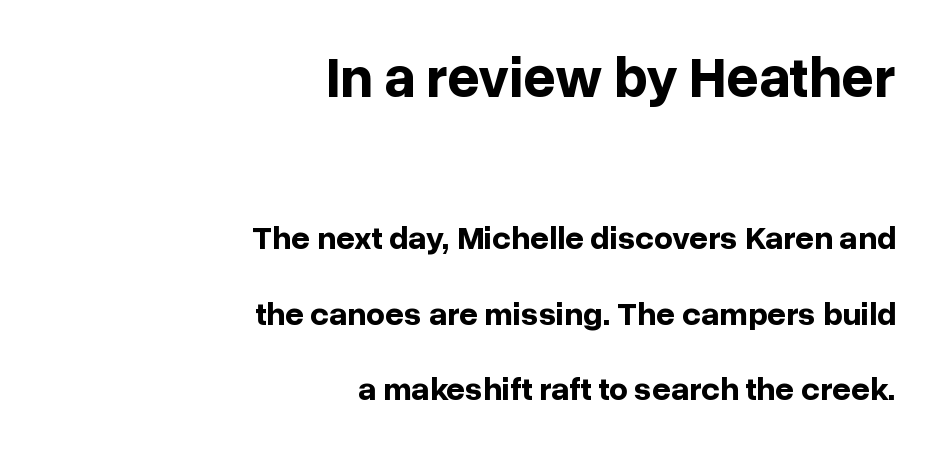
{"serif": "no", "italic": "no", "bold": "yes", "weight": "bold", "width": "normal", "stroke_contrast": "low", "x_height": "medium", "monospaced": "no", "underline": "no", "align": "right", "line_spacing": "loose", "line_spacing_ratio": 2.29, "letter_spacing": "normal", "letter_spacing_em": 0.0, "larger_block": "first", "size_ratio": 1.73, "glyph_px": 57}
